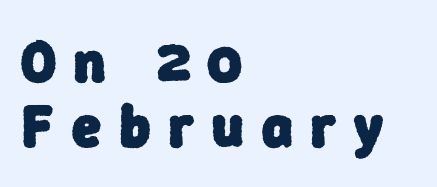
The image shows 58 px heavy sans-serif type; set left-aligned, tight line spacing (1.12x), unusually wide letter spacing (+0.32 em), not underlined; low stroke contrast and a medium x-height.
